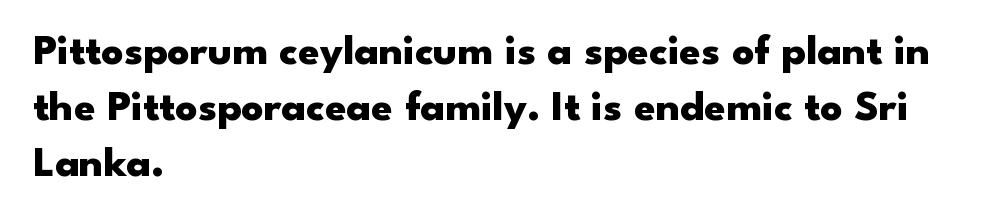
Q: Is the text bold? A: Yes.
Q: Is the text italic (slanted)? A: No, it is upright.
Q: Is the typeface a serif or a sans-serif typeface? A: Sans-serif.
Q: Is the text underlined? A: No.
Q: How is the paragraph aligned? A: Left-aligned.
Q: Is the spacing between letters normal or unusually wide? A: Normal.
Q: Is the spacing between lines tight, normal or loose? A: Normal.
Q: Width (condensed, normal, or wide)? A: Wide.
Q: Stroke contrast? A: Low.
Q: x-height? A: Small.
Q: Monospaced? A: No.
